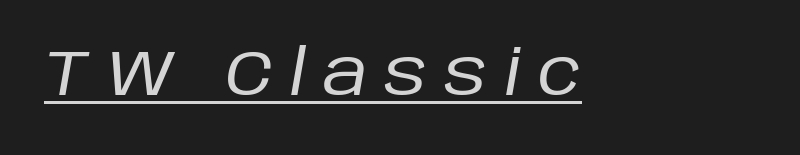
Q: Is the text bold? A: No.
Q: Is the text italic (slanted)? A: Yes, it leans right by about 10 degrees.
Q: Is the text underlined? A: Yes.
Q: Is the spacing between letters normal or unusually wide? A: Unusually wide.
Q: Width (condensed, normal, or wide)? A: Normal.
Q: Stroke contrast? A: Low.
Q: x-height? A: Large.
Q: Monospaced? A: No.
